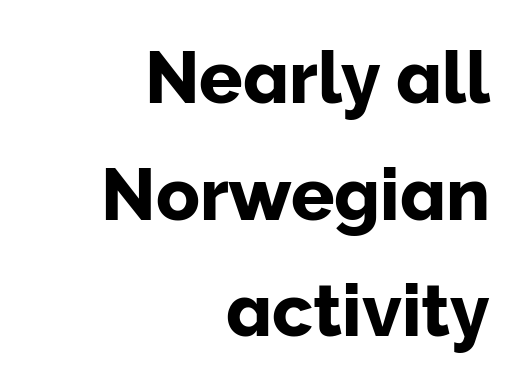
Honestly, there is no underline to notice here at all. Varying glyph widths throughout — classic text-font behaviour. This rendering uses right alignment, leaving the left contour irregular. You could call the tracking neutral — neither tight nor loose. Font category for this specimen: sans-serif. Regarding leading, the lines here are spaced in the standard way.
